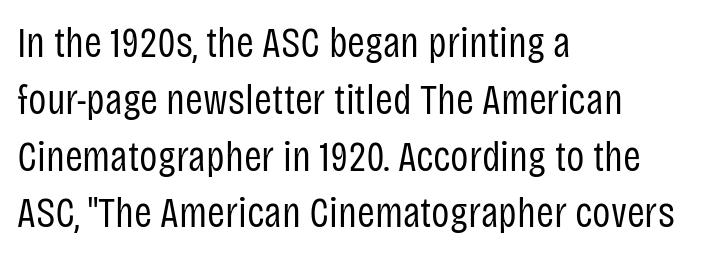
The image shows 43 px regular-weight, condensed sans-serif type, upright; set left-aligned, normal line spacing (1.32x), normal letter spacing, not underlined; low stroke contrast and a large x-height.
